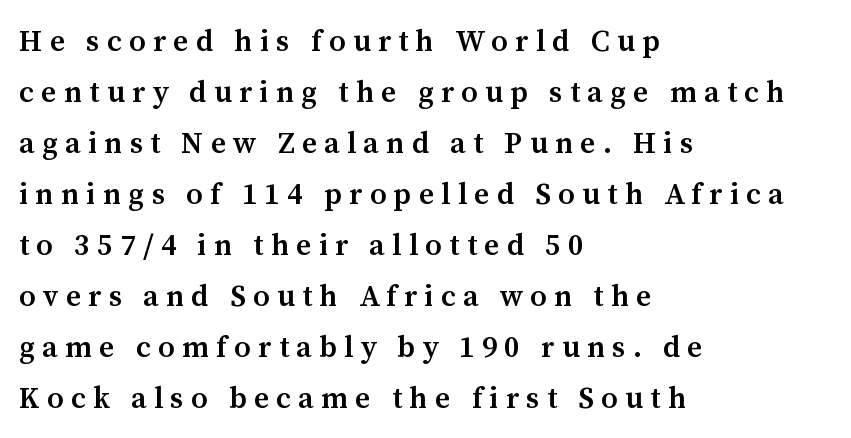
Anything drawn beneath the words? Only blank space. The letterforms stand isolated, each surrounded by extra space. Do the characters align in a grid? No, the font is proportional. To sum up the face: it has serifs.
